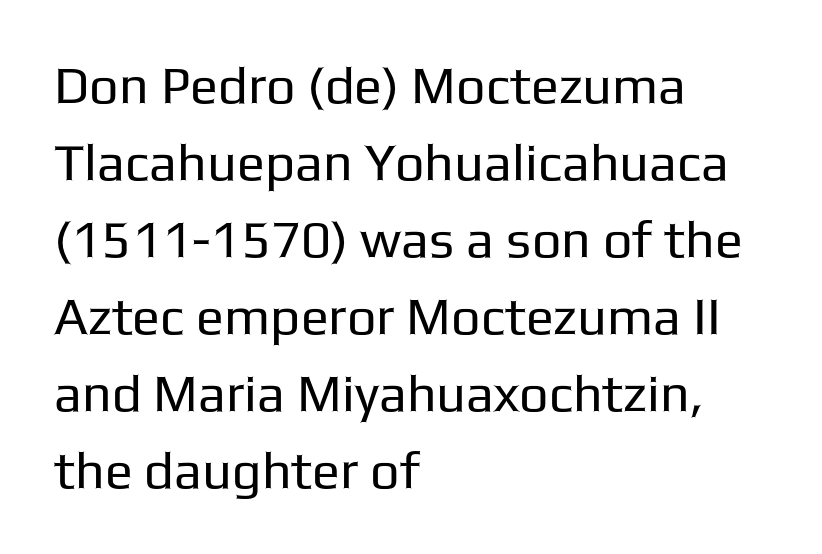
The image shows 52 px regular-weight sans-serif type, upright; set left-aligned, normal line spacing (1.48x), normal letter spacing, not underlined; low stroke contrast and a medium x-height.
